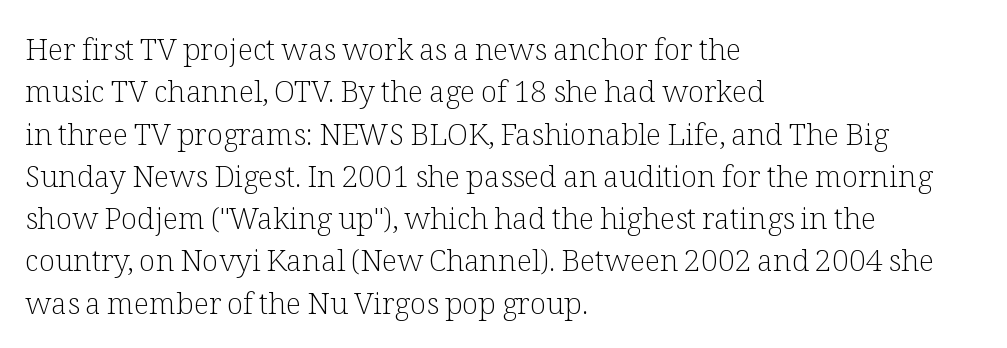
Q: Is the text bold? A: No.
Q: Is the text italic (slanted)? A: No, it is upright.
Q: Is the typeface a serif or a sans-serif typeface? A: Serif.
Q: Is the text underlined? A: No.
Q: How is the paragraph aligned? A: Left-aligned.
Q: Is the spacing between letters normal or unusually wide? A: Normal.
Q: Is the spacing between lines tight, normal or loose? A: Normal.
Q: Width (condensed, normal, or wide)? A: Normal.
Q: Stroke contrast? A: Low.
Q: x-height? A: Medium.
Q: Monospaced? A: No.
